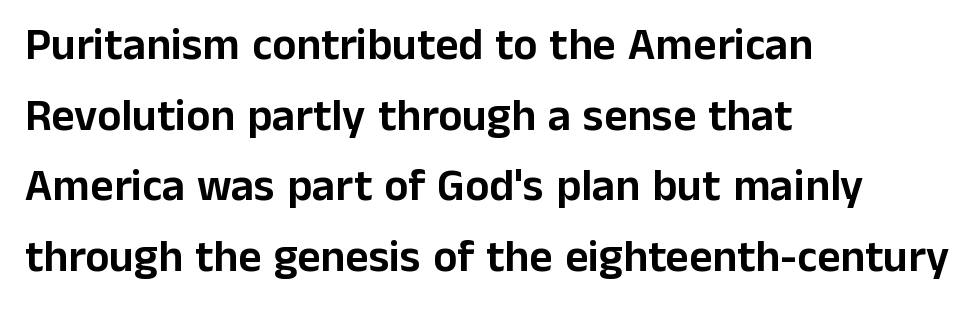
The image shows 45 px sans-serif type, upright; set left-aligned, normal line spacing (1.57x), normal letter spacing, not underlined; low stroke contrast and a medium x-height.
